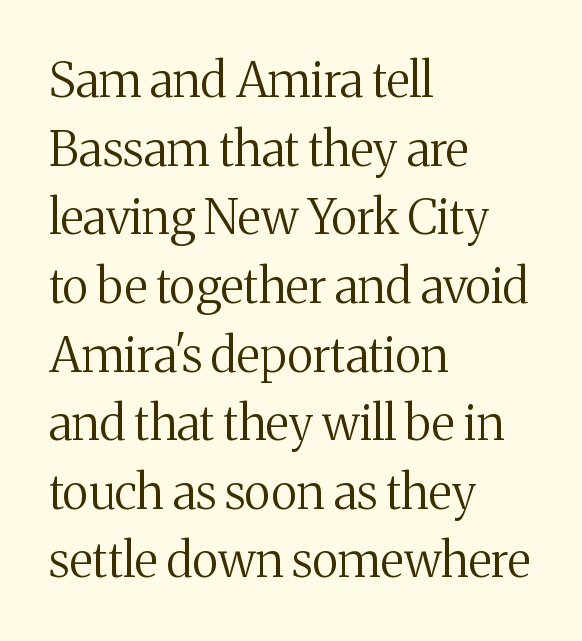
Rendered with straight, roman letterforms. Is this a heavy cut? Hardly; it is regular or lighter. Is there much room between lines? A standard amount, neither cramped nor airy. Varying glyph widths throughout — classic text-font behaviour.
